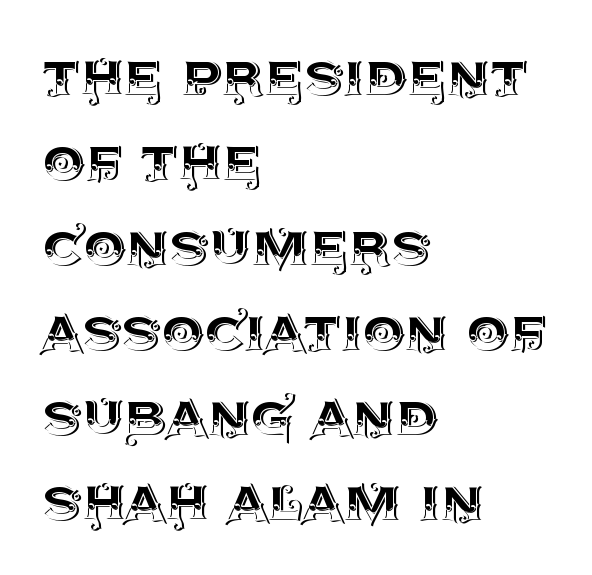
{"italic": "no", "width": "normal", "x_height": "large", "monospaced": "no", "underline": "no", "align": "left", "line_spacing": "normal", "line_spacing_ratio": 1.27, "letter_spacing": "normal", "letter_spacing_em": 0.0, "glyph_px": 67}
